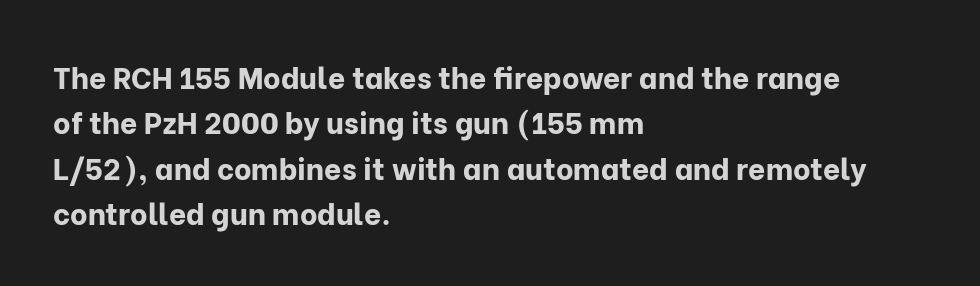
Q: Is the text bold? A: Yes.
Q: Is the text italic (slanted)? A: No, it is upright.
Q: Is the typeface a serif or a sans-serif typeface? A: Sans-serif.
Q: Is the text underlined? A: No.
Q: How is the paragraph aligned? A: Left-aligned.
Q: Is the spacing between letters normal or unusually wide? A: Normal.
Q: Is the spacing between lines tight, normal or loose? A: Normal.
Q: Width (condensed, normal, or wide)? A: Normal.
Q: Stroke contrast? A: Low.
Q: x-height? A: Medium.
Q: Monospaced? A: No.
